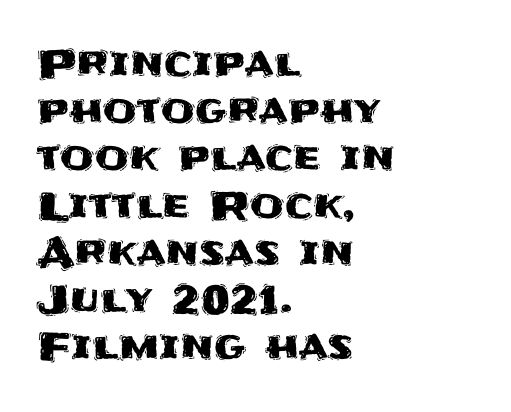
Q: Is the text italic (slanted)? A: No, it is upright.
Q: Is the typeface a serif or a sans-serif typeface? A: Sans-serif.
Q: Is the text underlined? A: No.
Q: How is the paragraph aligned? A: Left-aligned.
Q: Is the spacing between letters normal or unusually wide? A: Normal.
Q: Width (condensed, normal, or wide)? A: Normal.
Q: Stroke contrast? A: Medium.
Q: x-height? A: Large.
Q: Monospaced? A: No.
